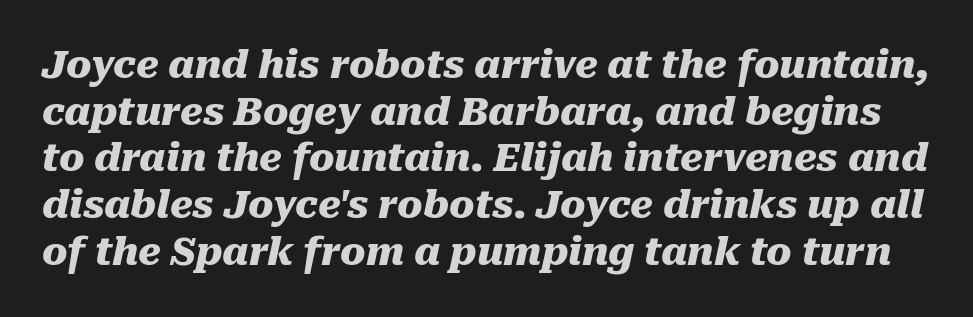
Q: Is the text bold? A: Yes.
Q: Is the text italic (slanted)? A: Yes, it leans right by about 10 degrees.
Q: Is the text underlined? A: No.
Q: Is the spacing between letters normal or unusually wide? A: Normal.
Q: Width (condensed, normal, or wide)? A: Normal.
Q: Stroke contrast? A: Medium.
Q: x-height? A: Medium.
Q: Monospaced? A: No.
